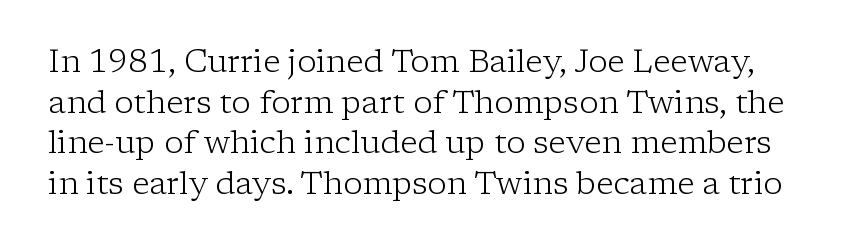
{"serif": "yes", "italic": "no", "bold": "no", "weight": "light", "width": "normal", "stroke_contrast": "low", "x_height": "medium", "monospaced": "no", "underline": "no", "line_spacing": "normal", "line_spacing_ratio": 1.27, "letter_spacing": "normal", "letter_spacing_em": 0.0, "glyph_px": 32}
